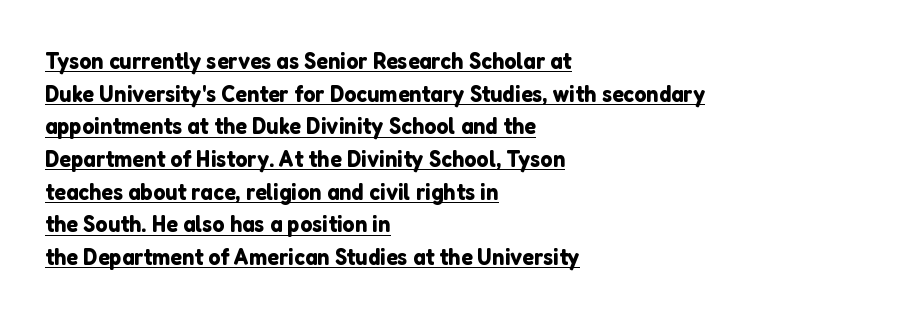
This sample keeps an unexceptional amount of space between lines. Italic: no, the glyphs are upright roman. This rendering uses left alignment, leaving the right contour irregular. Glyph-to-glyph distance matches everyday printed text. The lettering is marked with a stroke running underneath it.
